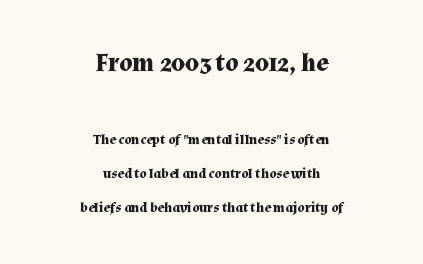
Q: Is the text bold? A: Yes.
Q: Is the text italic (slanted)? A: No, it is upright.
Q: Is the text underlined? A: No.
Q: How is the paragraph aligned? A: Centered.
Q: Is the spacing between letters normal or unusually wide? A: Normal.
Q: Is the spacing between lines tight, normal or loose? A: Loose.
Q: Which block of text is set in a larger size, the first (top) or the second (bottom)? A: The first (top) one.
